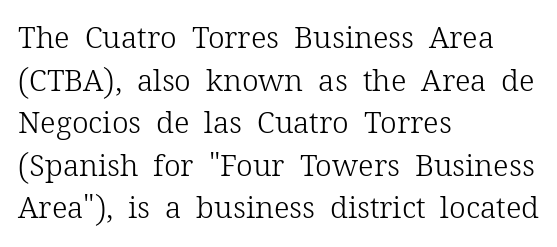
{"serif": "yes", "italic": "no", "bold": "no", "weight": "light", "width": "normal", "stroke_contrast": "low", "x_height": "medium", "monospaced": "no", "underline": "no", "align": "left", "line_spacing": "normal", "line_spacing_ratio": 1.42, "letter_spacing": "normal", "letter_spacing_em": 0.0, "glyph_px": 30}
